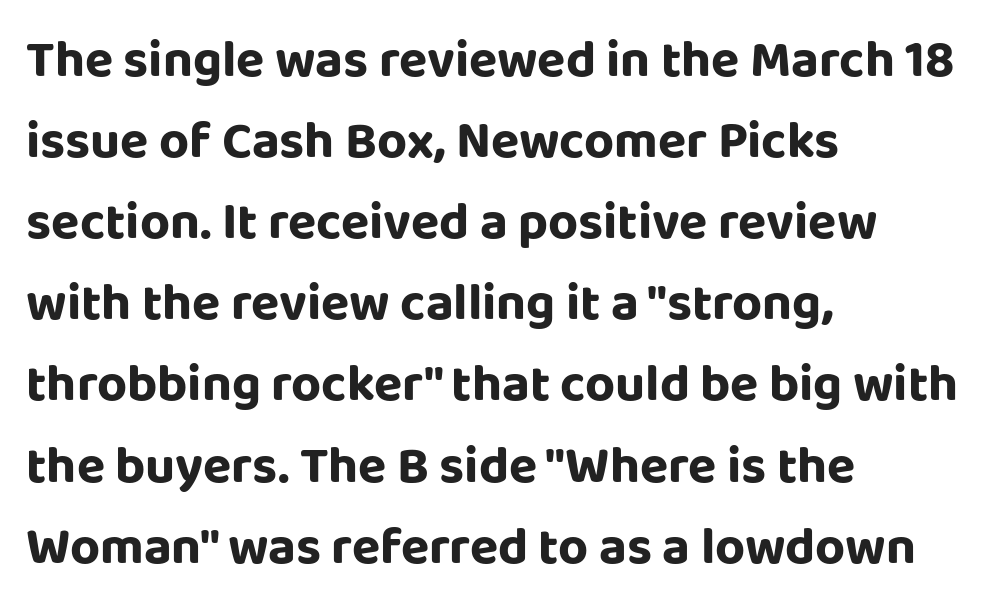
Q: Is the text italic (slanted)? A: No, it is upright.
Q: Is the typeface a serif or a sans-serif typeface? A: Sans-serif.
Q: Is the text underlined? A: No.
Q: How is the paragraph aligned? A: Left-aligned.
Q: Is the spacing between letters normal or unusually wide? A: Normal.
Q: Is the spacing between lines tight, normal or loose? A: Normal.
Q: Width (condensed, normal, or wide)? A: Normal.
Q: Stroke contrast? A: Low.
Q: x-height? A: Large.
Q: Monospaced? A: No.
